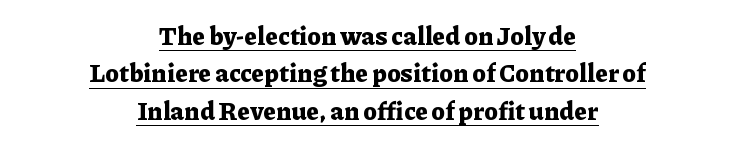
The image shows 25 px bold type, upright; set centered, normal line spacing (1.5x), normal letter spacing, underlined.
